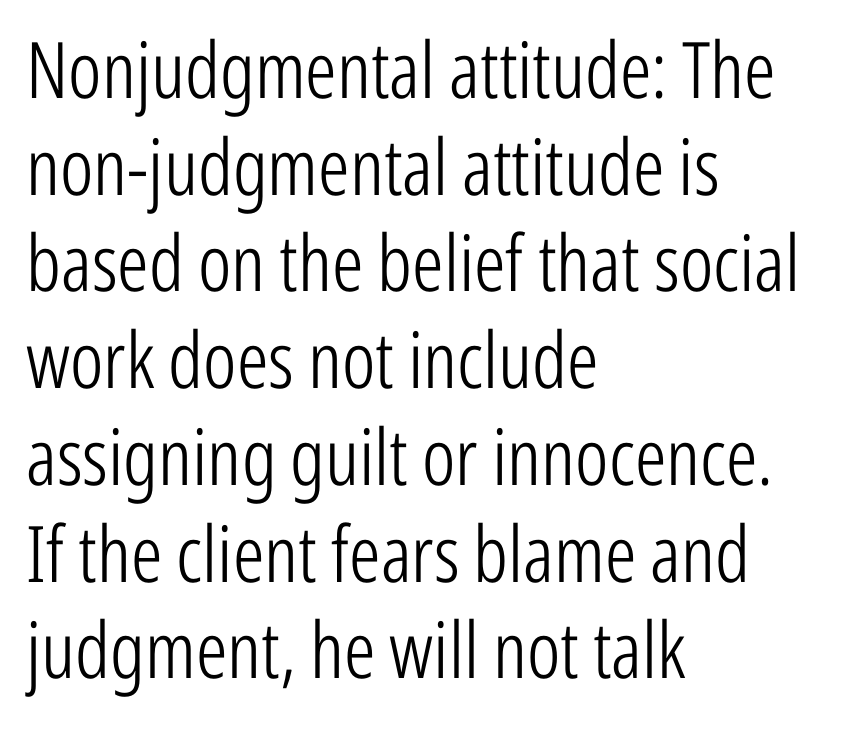
Each line starts at the same left margin while the right side varies. The face used here is proportionally spaced, like ordinary book or web type. Type without underlining. Between one letter and the next there's only the usual sliver of space.
